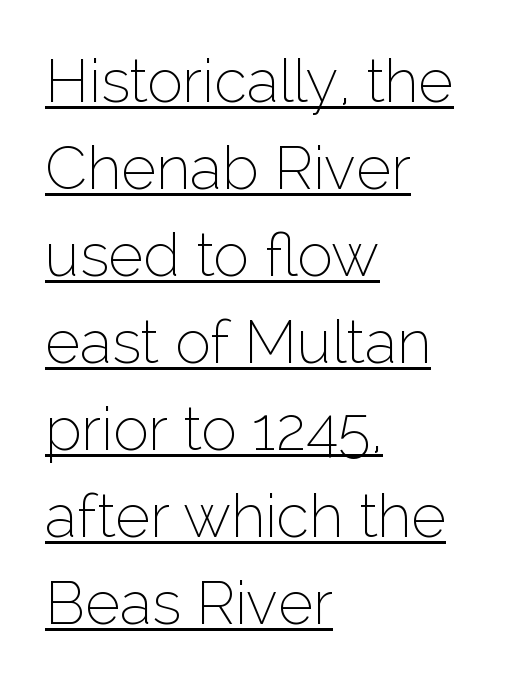
{"serif": "no", "italic": "no", "bold": "no", "weight": "thin", "width": "normal", "stroke_contrast": "low", "x_height": "medium", "monospaced": "no", "underline": "yes", "align": "left", "line_spacing": "normal", "line_spacing_ratio": 1.45, "letter_spacing": "normal", "letter_spacing_em": 0.0, "glyph_px": 60}
